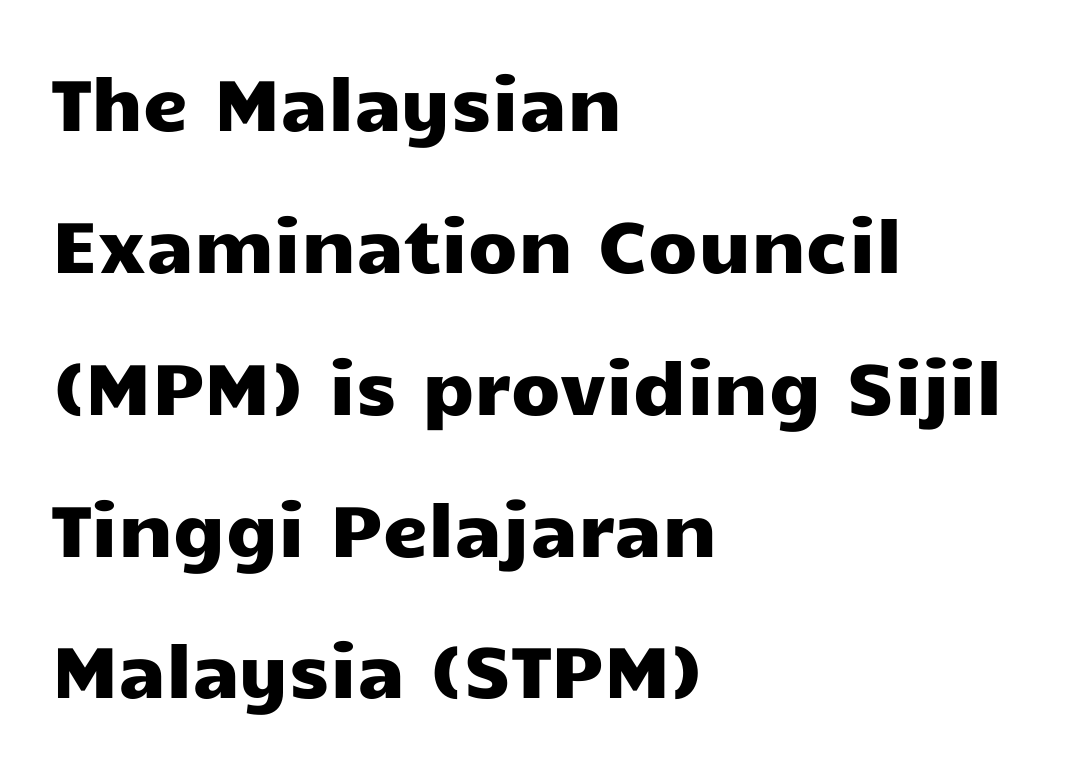
{"serif": "no", "italic": "no", "width": "wide", "stroke_contrast": "low", "x_height": "medium", "monospaced": "no", "underline": "no", "align": "left", "line_spacing": "loose", "line_spacing_ratio": 1.97, "letter_spacing": "normal", "letter_spacing_em": 0.0, "glyph_px": 72}
